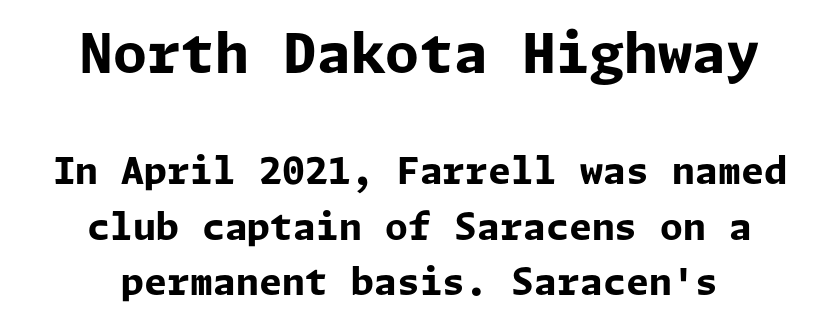
{"serif": "no", "italic": "no", "bold": "yes", "weight": "bold", "width": "normal", "stroke_contrast": "low", "x_height": "medium", "underline": "no", "line_spacing": "normal", "line_spacing_ratio": 1.5, "letter_spacing": "normal", "letter_spacing_em": 0.0, "larger_block": "first", "size_ratio": 1.49, "glyph_px": 55}
